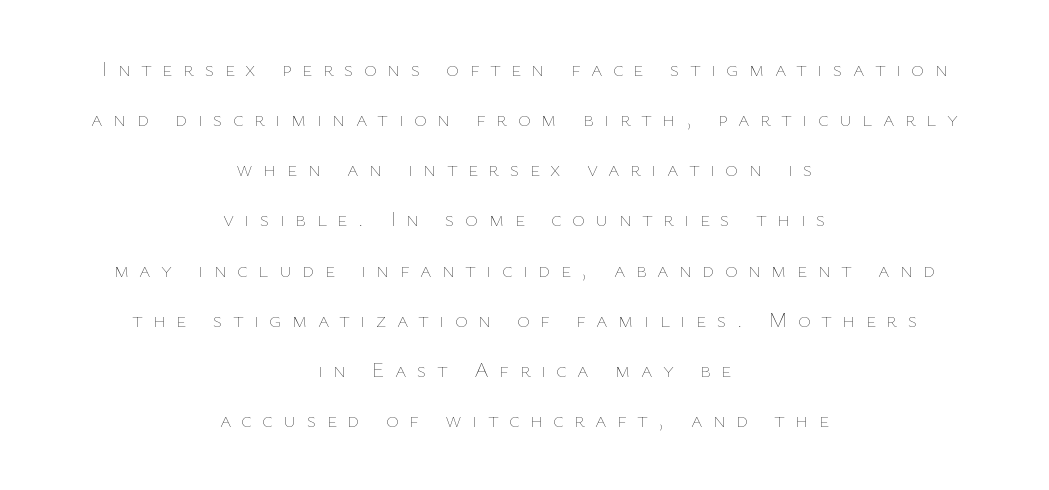
Unmarked baselines from the first word to the last. The strokes are not fattened; the text isn't bold. Is the letter spacing exaggerated? Yes — the characters are pushed far apart. Caption: multi-line text, centered on the measure.
